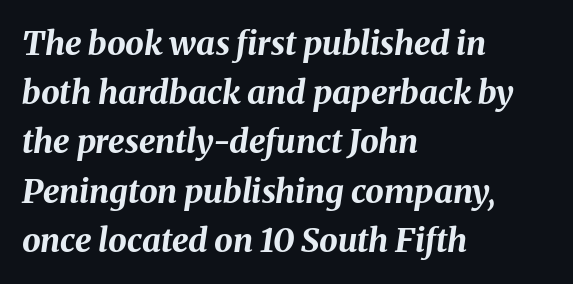
The letterforms sit shoulder to shoulder at normal distance. The letters advance in unequal steps, a hallmark of proportional type. Reading down the block, your eye returns to a fixed left position each line. The typography opts for an oblique posture over an upright one. On the weight axis this lands at bold, roughly 700. Each new line begins a customary step beneath the previous one.
